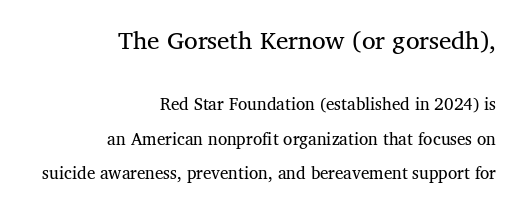
Q: Is the text bold? A: No.
Q: Is the text italic (slanted)? A: No, it is upright.
Q: Is the text underlined? A: No.
Q: How is the paragraph aligned? A: Right-aligned.
Q: Is the spacing between letters normal or unusually wide? A: Normal.
Q: Is the spacing between lines tight, normal or loose? A: Loose.
Q: Which block of text is set in a larger size, the first (top) or the second (bottom)? A: The first (top) one.
